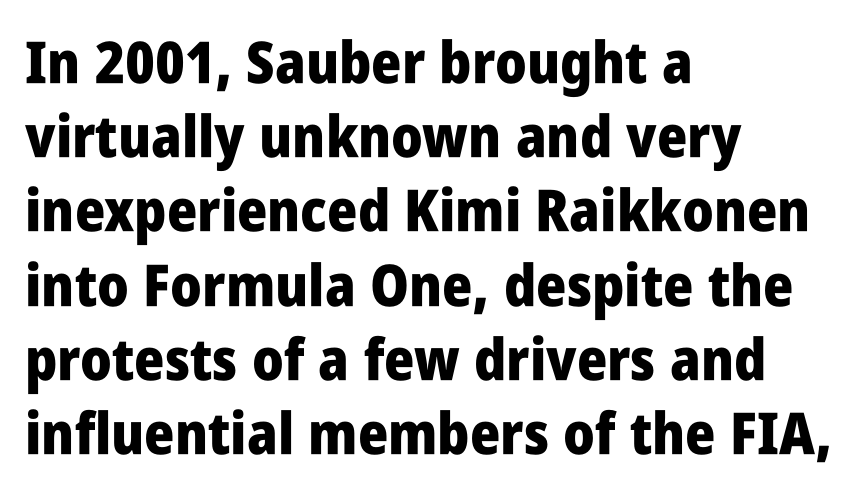
The image shows 58 px heavy, condensed sans-serif type, upright; set left-aligned, normal line spacing (1.28x), normal letter spacing, not underlined; low stroke contrast and a large x-height.
